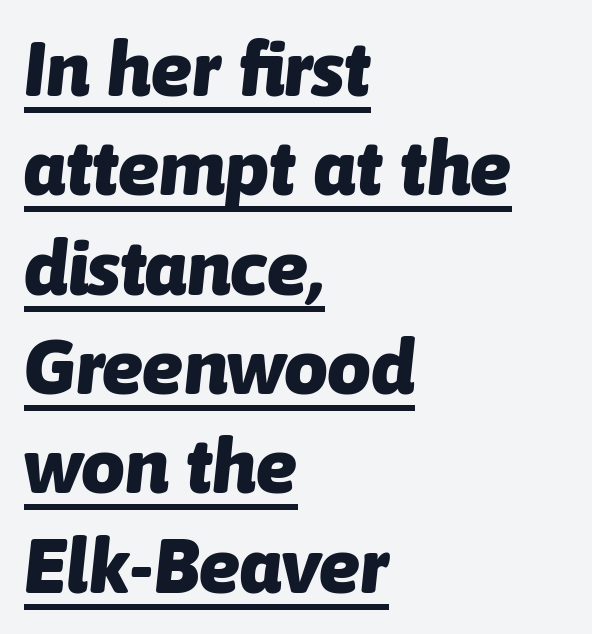
Q: Is the text bold? A: Yes.
Q: Is the text italic (slanted)? A: Yes, it leans right by about 6 degrees.
Q: Is the text underlined? A: Yes.
Q: How is the paragraph aligned? A: Left-aligned.
Q: Is the spacing between letters normal or unusually wide? A: Normal.
Q: Is the spacing between lines tight, normal or loose? A: Normal.
Q: Width (condensed, normal, or wide)? A: Normal.
Q: Stroke contrast? A: Low.
Q: x-height? A: Medium.
Q: Monospaced? A: No.
